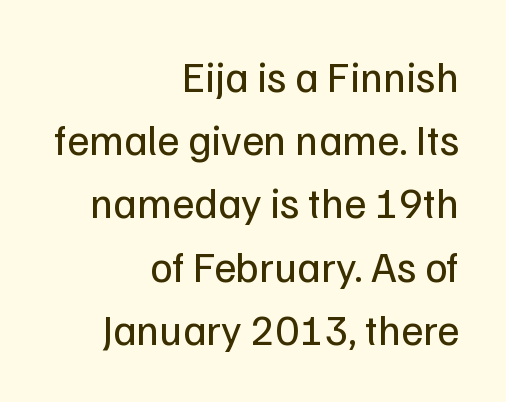
Each line ends at the same right margin while the left side varies. Vertical strokes here are truly vertical. Each word holds together tightly as a unit, with standard inter-letter gaps. The strokes are not fattened; the text isn't bold.
